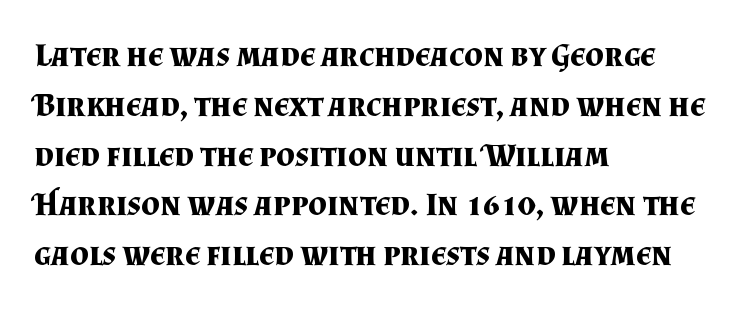
The image shows 33 px bold serif type, upright; set left-aligned, normal line spacing (1.51x), normal letter spacing, not underlined; medium stroke contrast and a small x-height.
